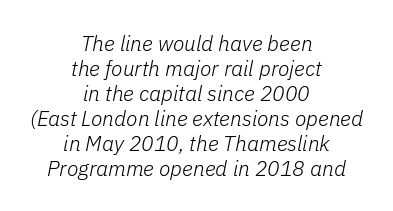
Each line is balanced around a shared central axis. The glyphs look as if they've been sheared to an angle. Rule under the text: the space is simply empty. The weight would be labelled regular, book, light, or lighter still.
